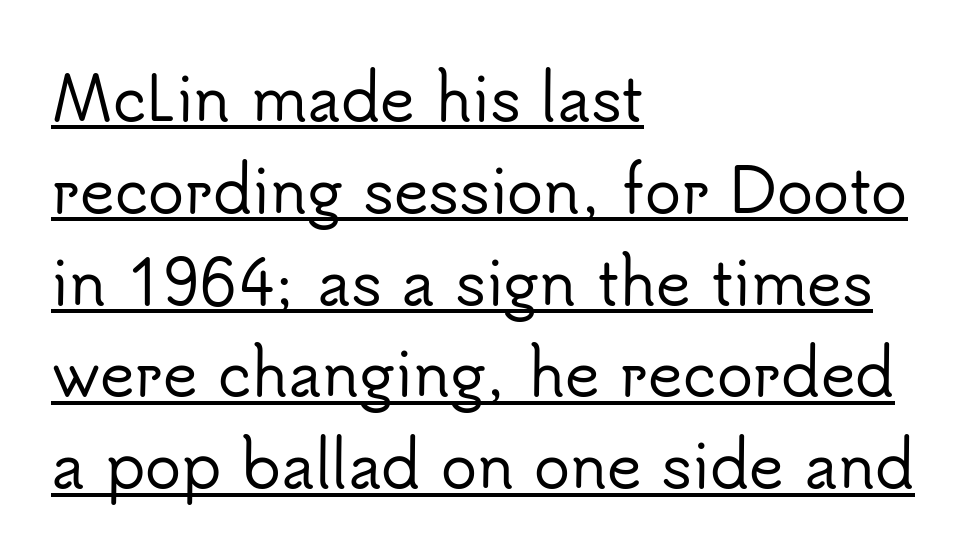
{"serif": "no", "italic": "no", "width": "normal", "stroke_contrast": "low", "x_height": "small", "monospaced": "no", "underline": "yes", "align": "left", "line_spacing": "normal", "line_spacing_ratio": 1.53, "letter_spacing": "normal", "letter_spacing_em": 0.0, "glyph_px": 60}
